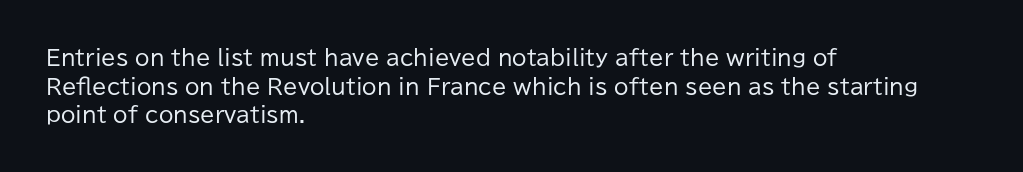
{"italic": "no", "bold": "no", "underline": "no", "align": "left", "line_spacing": "normal", "line_spacing_ratio": 1.36, "letter_spacing": "normal", "letter_spacing_em": 0.0, "glyph_px": 21}
